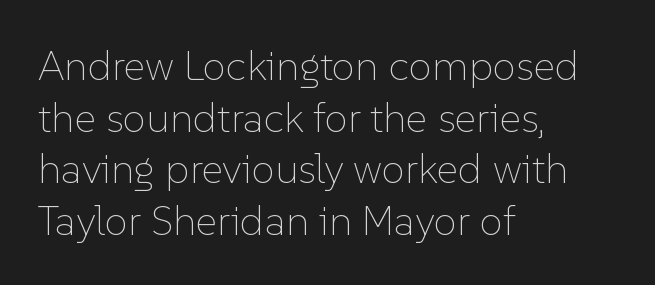
Unbolded letterforms with no extra heft. Does extra space separate the letters? No, they use regular spacing. The space directly below the letters is spotless. Proportional: the letters do not fall into vertical columns.
